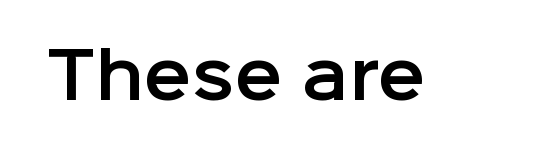
Q: Is the text italic (slanted)? A: No, it is upright.
Q: Is the typeface a serif or a sans-serif typeface? A: Sans-serif.
Q: Is the text underlined? A: No.
Q: Is the spacing between letters normal or unusually wide? A: Normal.
Q: Width (condensed, normal, or wide)? A: Normal.
Q: Stroke contrast? A: Low.
Q: x-height? A: Medium.
Q: Monospaced? A: No.
